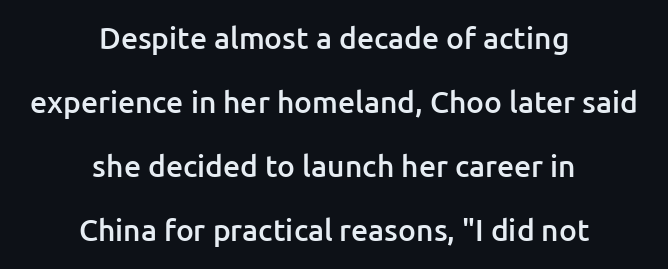
Heft: intermediate — a semibold. The tracking reads as untouched default to a designer's eye. Both edges are ragged and mirror each other, which tells us the setting is centered. Upright lettering throughout.
